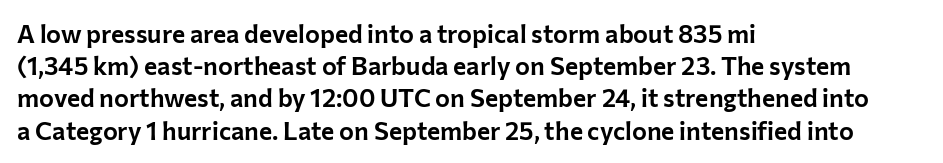
The image shows 25 px text type, upright; set left-aligned, normal line spacing (1.29x), normal letter spacing, not underlined.
